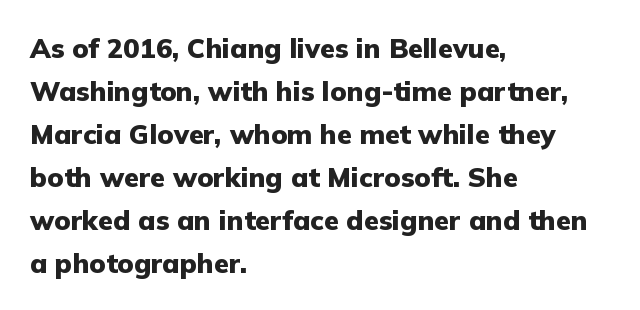
{"italic": "no", "bold": "yes", "underline": "no", "align": "left", "line_spacing": "normal", "line_spacing_ratio": 1.59, "letter_spacing": "normal", "letter_spacing_em": 0.0, "glyph_px": 27}
